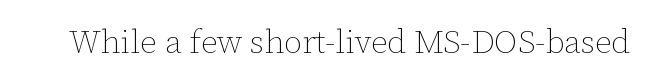
Q: Is the text bold? A: No.
Q: Is the text italic (slanted)? A: No, it is upright.
Q: Is the text underlined? A: No.
Q: Is the spacing between letters normal or unusually wide? A: Normal.
Q: Width (condensed, normal, or wide)? A: Normal.
Q: Stroke contrast? A: Low.
Q: x-height? A: Medium.
Q: Monospaced? A: No.
